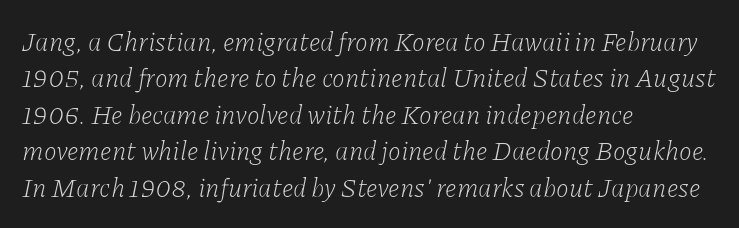
The image shows 26 px text type, italic (leaning right); set left-aligned, normal line spacing (1.4x), normal letter spacing, not underlined.
